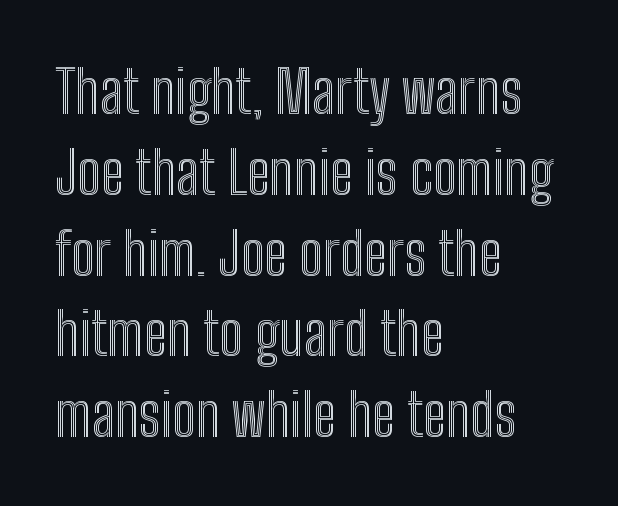
Q: Is the text italic (slanted)? A: No, it is upright.
Q: Is the text underlined? A: No.
Q: How is the paragraph aligned? A: Left-aligned.
Q: Is the spacing between letters normal or unusually wide? A: Normal.
Q: Is the spacing between lines tight, normal or loose? A: Normal.
Q: Width (condensed, normal, or wide)? A: Condensed.
Q: x-height? A: Medium.
Q: Monospaced? A: No.
